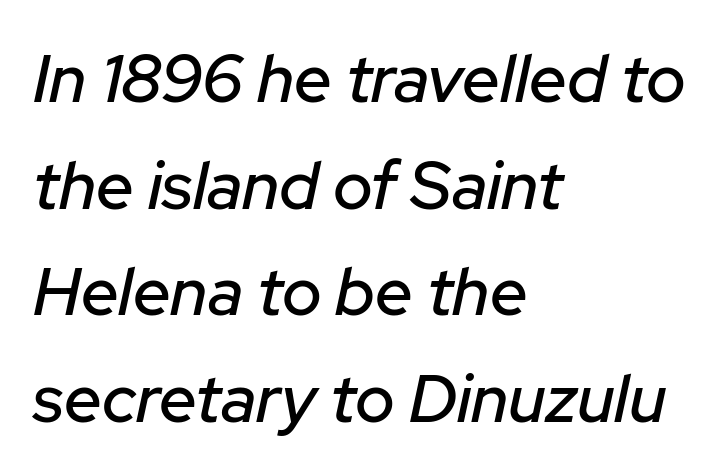
The image shows 67 px text type, italic (leaning right); set left-aligned, normal line spacing (1.59x), normal letter spacing, not underlined; low stroke contrast and a medium x-height.
